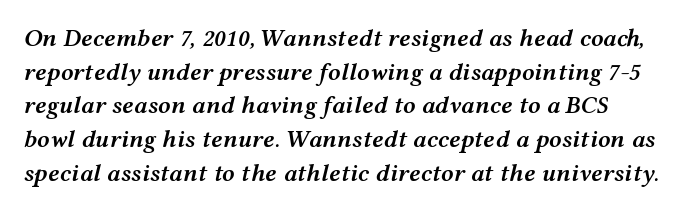
Q: Is the text bold? A: Semi-bold.
Q: Is the text italic (slanted)? A: Yes, it leans right by about 12 degrees.
Q: Is the text underlined? A: No.
Q: Is the spacing between letters normal or unusually wide? A: Normal.
Q: Is the spacing between lines tight, normal or loose? A: Normal.
